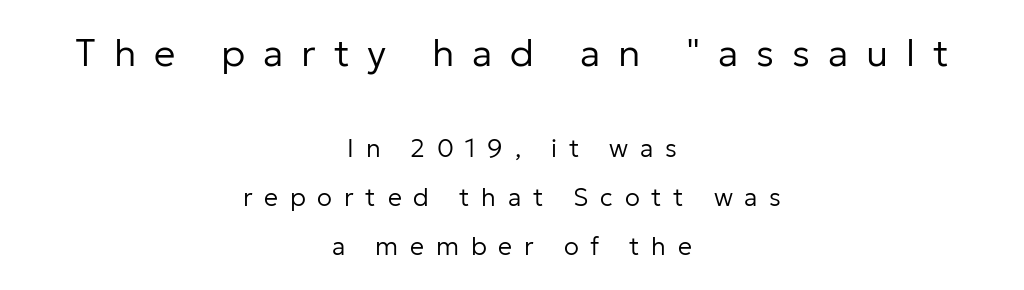
The image shows 38 px regular-weight sans-serif type, upright; set centered, loose line spacing (1.95x), unusually wide letter spacing (+0.47 em), not underlined; the first (top) block is 1.52x larger; low stroke contrast and a medium x-height.
